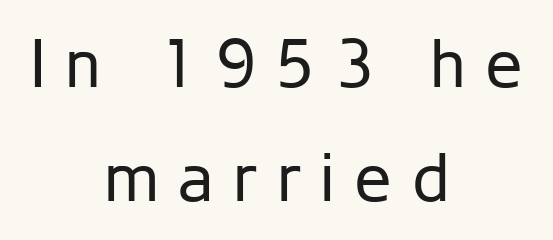
The image shows 67 px regular-weight sans-serif type, upright; set centered, normal line spacing (1.7x), unusually wide letter spacing (+0.29 em), not underlined; low stroke contrast and a medium x-height.
